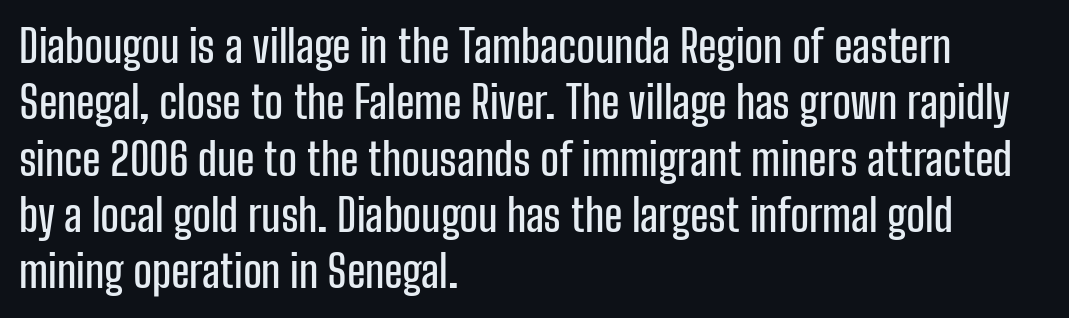
Q: Is the text italic (slanted)? A: No, it is upright.
Q: Is the typeface a serif or a sans-serif typeface? A: Sans-serif.
Q: Is the text underlined? A: No.
Q: How is the paragraph aligned? A: Left-aligned.
Q: Is the spacing between letters normal or unusually wide? A: Normal.
Q: Is the spacing between lines tight, normal or loose? A: Normal.
Q: Width (condensed, normal, or wide)? A: Condensed.
Q: Stroke contrast? A: Low.
Q: x-height? A: Medium.
Q: Monospaced? A: No.
